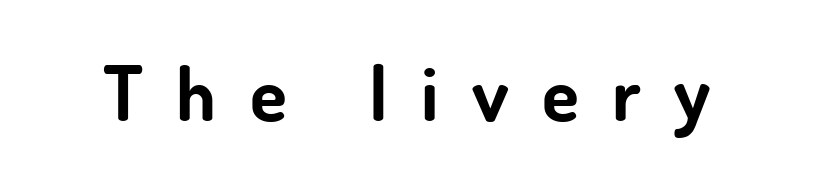
The image shows 76 px bold sans-serif type, upright; set unusually wide letter spacing (+0.44 em), not underlined; low stroke contrast and a small x-height.
